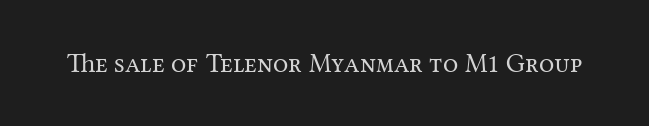
The image shows 27 px text type, upright; set normal letter spacing, not underlined.
